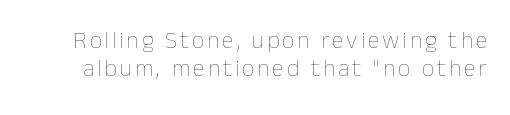
{"italic": "no", "bold": "no", "underline": "no", "line_spacing": "tight", "line_spacing_ratio": 1.15, "glyph_px": 24}
